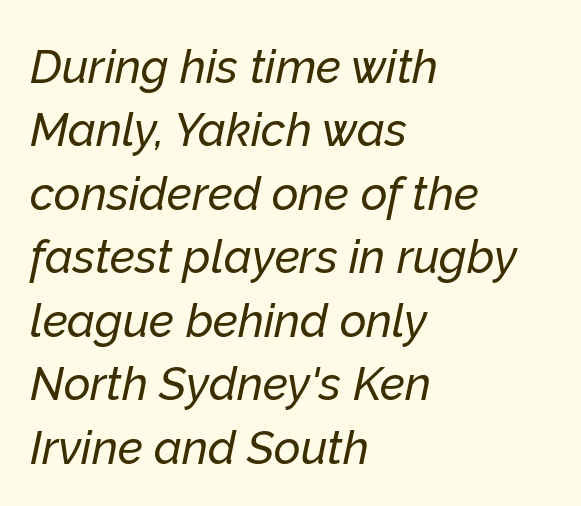
{"italic": "yes", "lean": "right", "slant_degrees": 12, "width": "normal", "stroke_contrast": "low", "x_height": "medium", "monospaced": "no", "underline": "no", "align": "left", "line_spacing": "normal", "line_spacing_ratio": 1.38, "letter_spacing": "normal", "letter_spacing_em": 0.0, "glyph_px": 46}
